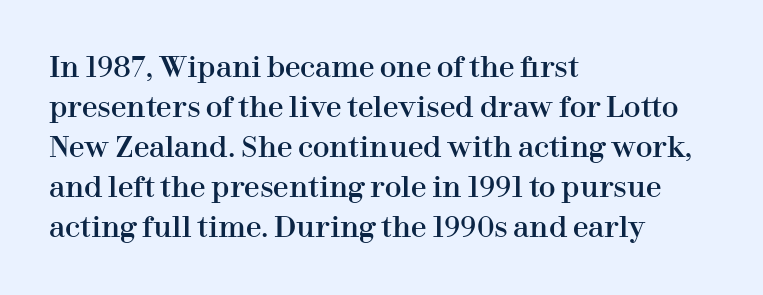
One glance says typical: line gaps are just what's usual. Letter spacing: default. Serifs: yes, visible at the terminals of the letterforms. The rendering uses natural spacing where letterforms have individual widths. Leftover space on each line is placed entirely after the last word. In terms of posture, this sample is upright.
